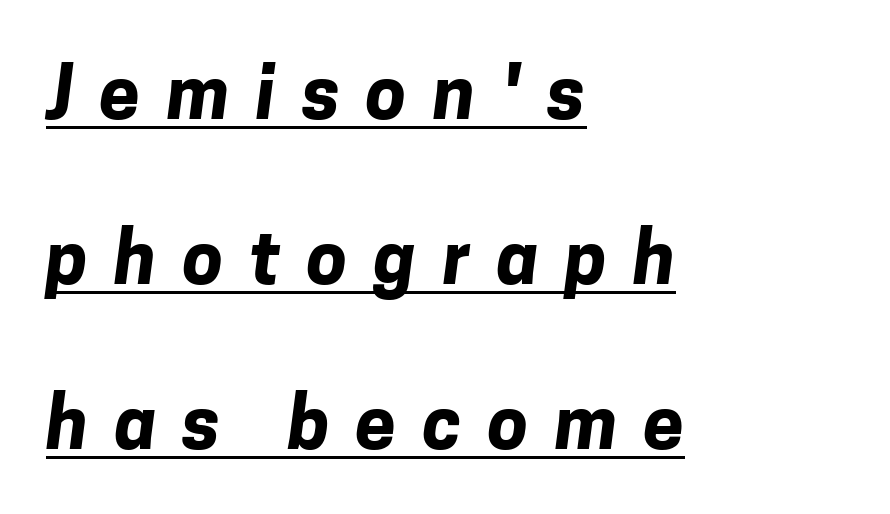
{"serif": "no", "bold": "yes", "weight": "bold", "width": "normal", "stroke_contrast": "low", "x_height": "medium", "monospaced": "no", "underline": "yes", "align": "left", "line_spacing": "loose", "line_spacing_ratio": 2.26, "letter_spacing": "wide", "letter_spacing_em": 0.36, "glyph_px": 73}
